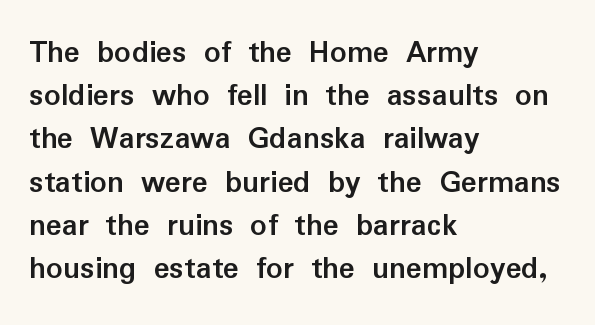
{"serif": "no", "italic": "no", "bold": "yes", "weight": "semibold", "width": "normal", "stroke_contrast": "low", "x_height": "medium", "monospaced": "no", "underline": "no", "align": "left", "line_spacing": "normal", "line_spacing_ratio": 1.31, "letter_spacing": "normal", "letter_spacing_em": 0.0, "glyph_px": 33}
